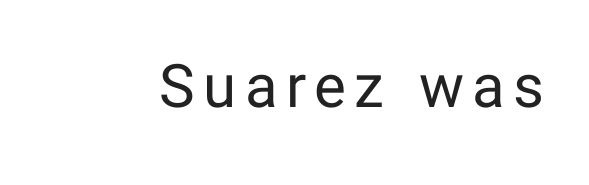
No word sits above an underline. It's the straight-up-and-down kind of type. Do the characters align in a grid? No, the font is proportional. The typeface chosen for these lines omits serifs.
